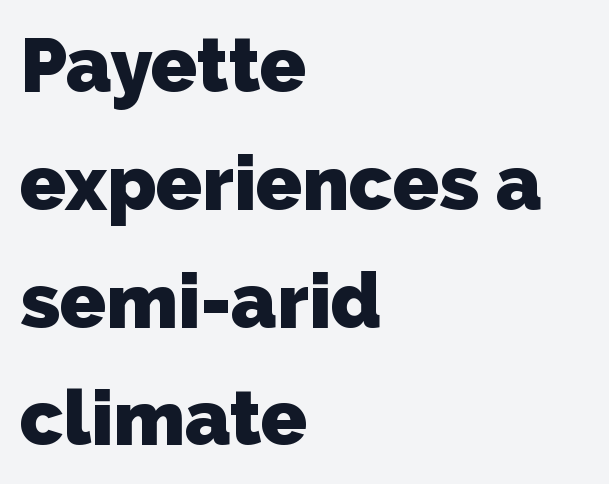
{"serif": "no", "bold": "yes", "weight": "heavy", "width": "normal", "stroke_contrast": "low", "x_height": "medium", "monospaced": "no", "underline": "no", "align": "left", "line_spacing": "normal", "line_spacing_ratio": 1.55, "letter_spacing": "normal", "letter_spacing_em": 0.0, "glyph_px": 76}
